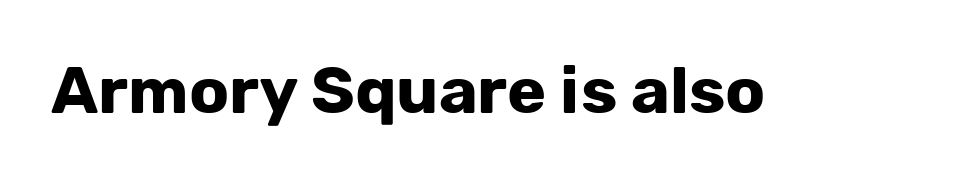
A clean baseline with only descenders dipping below it. Heft: maximum for text — a bold. What kind of face is this? One without serifs — a sans. These lines are rendered in a variable-pitch font. Designer's note — italics off, roman on.
